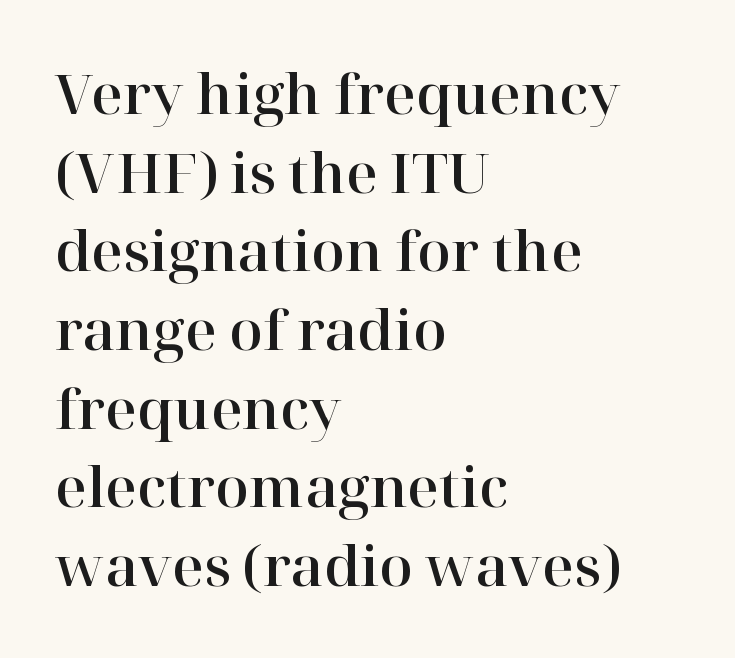
Q: Is the text italic (slanted)? A: No, it is upright.
Q: Is the typeface a serif or a sans-serif typeface? A: Serif.
Q: Is the text underlined? A: No.
Q: How is the paragraph aligned? A: Left-aligned.
Q: Is the spacing between letters normal or unusually wide? A: Normal.
Q: Is the spacing between lines tight, normal or loose? A: Normal.
Q: Width (condensed, normal, or wide)? A: Normal.
Q: Stroke contrast? A: High.
Q: x-height? A: Medium.
Q: Monospaced? A: No.
